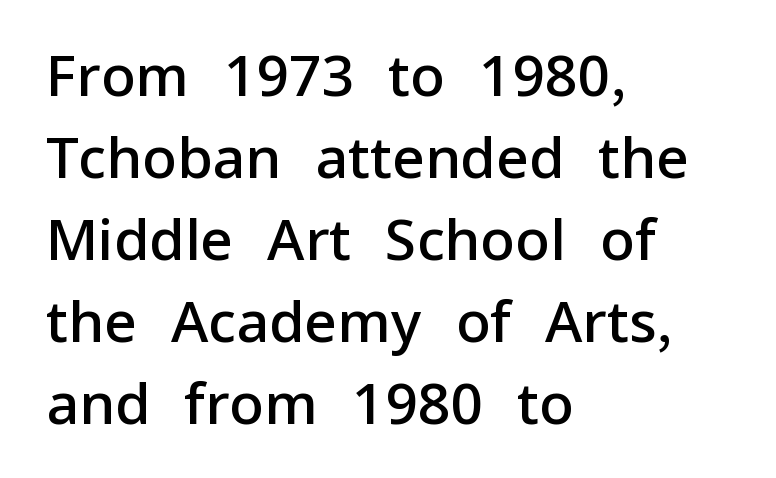
Whoever set this chose a conventional vertical rhythm. The lettering holds an erect, upright posture throughout. The gap between lines stays unmarked. Heft: intermediate — a semibold.
